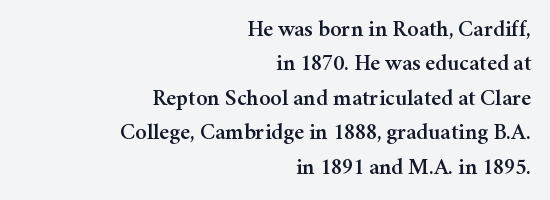
Q: Is the text italic (slanted)? A: No, it is upright.
Q: Is the text underlined? A: No.
Q: How is the paragraph aligned? A: Right-aligned.
Q: Is the spacing between letters normal or unusually wide? A: Normal.
Q: Is the spacing between lines tight, normal or loose? A: Normal.
